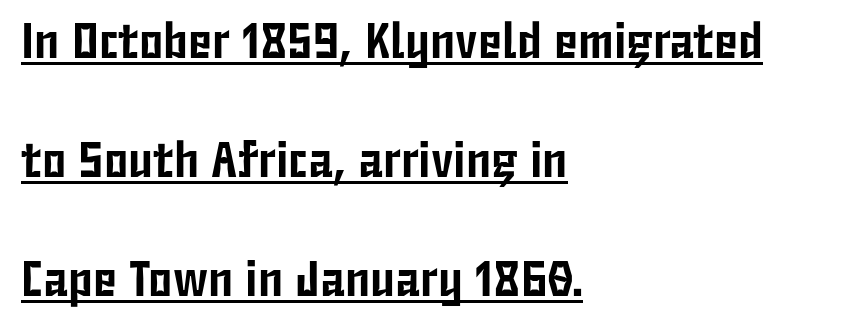
{"serif": "no", "italic": "no", "width": "condensed", "stroke_contrast": "low", "x_height": "medium", "monospaced": "no", "underline": "yes", "align": "left", "line_spacing": "loose", "line_spacing_ratio": 2.38, "letter_spacing": "normal", "letter_spacing_em": 0.0, "glyph_px": 50}
